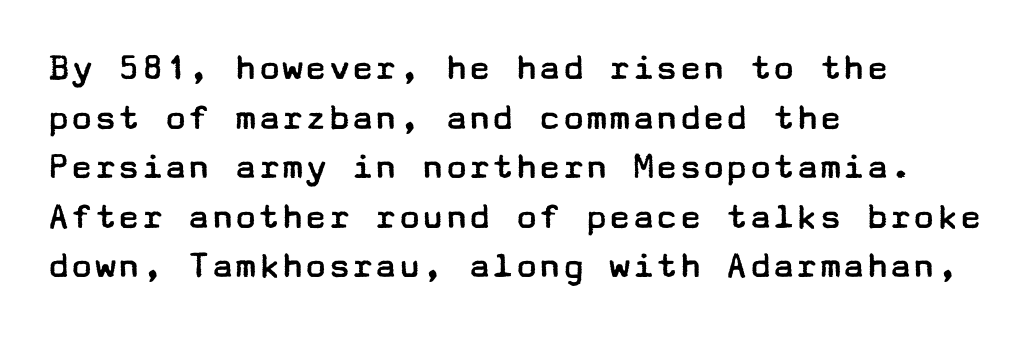
The image shows 39 px regular-weight, wide sans-serif type, upright; set left-aligned, normal line spacing (1.27x), normal letter spacing, not underlined; low stroke contrast and a medium x-height.
